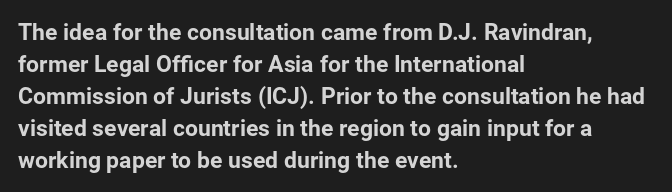
Q: Is the text italic (slanted)? A: No, it is upright.
Q: Is the text underlined? A: No.
Q: How is the paragraph aligned? A: Left-aligned.
Q: Is the spacing between letters normal or unusually wide? A: Normal.
Q: Is the spacing between lines tight, normal or loose? A: Normal.
